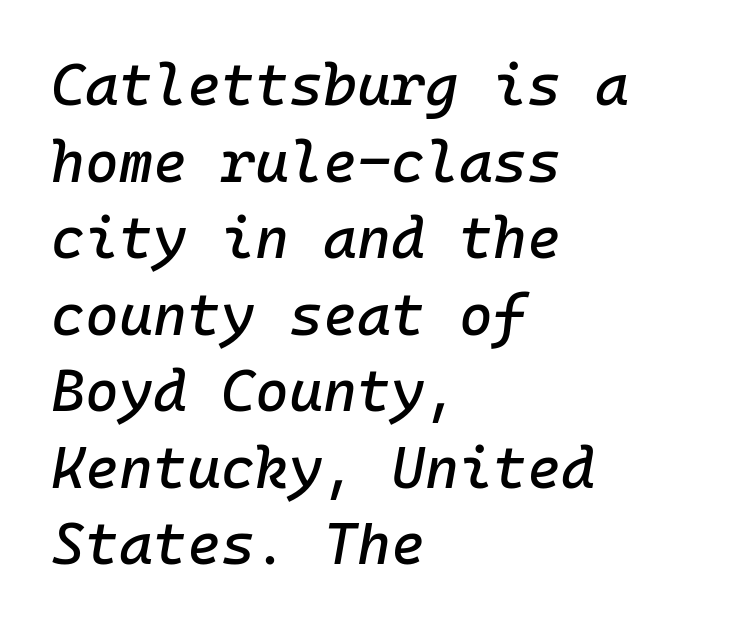
The image shows 58 px text type, italic (leaning right), monospaced; set left-aligned, normal line spacing (1.32x), normal letter spacing, not underlined; low stroke contrast and a medium x-height.
